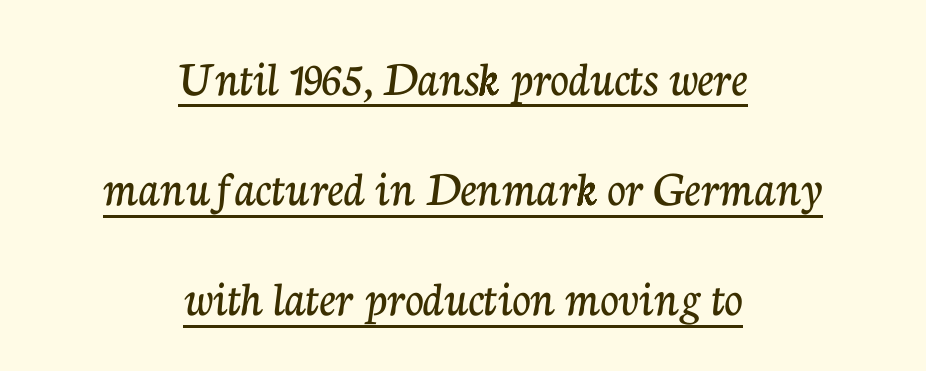
Q: Is the text italic (slanted)? A: Yes.
Q: Is the typeface a serif or a sans-serif typeface? A: Serif.
Q: Is the text underlined? A: Yes.
Q: How is the paragraph aligned? A: Centered.
Q: Is the spacing between letters normal or unusually wide? A: Normal.
Q: Is the spacing between lines tight, normal or loose? A: Loose.
Q: Width (condensed, normal, or wide)? A: Normal.
Q: Stroke contrast? A: Low.
Q: x-height? A: Medium.
Q: Monospaced? A: No.
